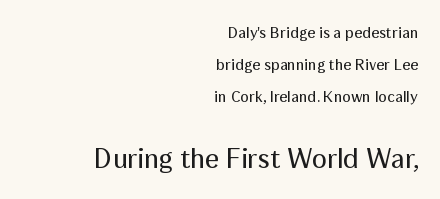
{"serif": "no", "italic": "no", "bold": "no", "weight": "regular", "width": "normal", "stroke_contrast": "medium", "x_height": "medium", "monospaced": "no", "underline": "no", "align": "right", "line_spacing": "loose", "line_spacing_ratio": 2.0, "letter_spacing": "normal", "letter_spacing_em": 0.0, "larger_block": "second", "size_ratio": 1.75, "glyph_px": 28}
